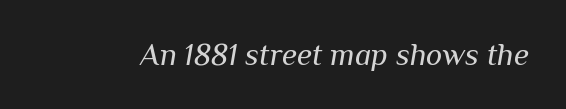
{"italic": "yes", "lean": "right", "slant_degrees": 10, "bold": "no", "weight": "regular", "width": "normal", "stroke_contrast": "medium", "x_height": "medium", "monospaced": "no", "underline": "no", "letter_spacing": "normal", "letter_spacing_em": 0.0, "glyph_px": 31}
